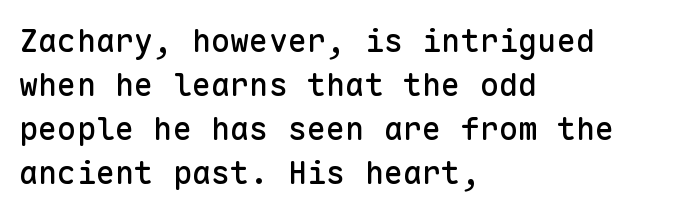
The image shows 32 px sans-serif type, upright, monospaced; set left-aligned, normal line spacing (1.38x), normal letter spacing, not underlined; low stroke contrast and a medium x-height.
